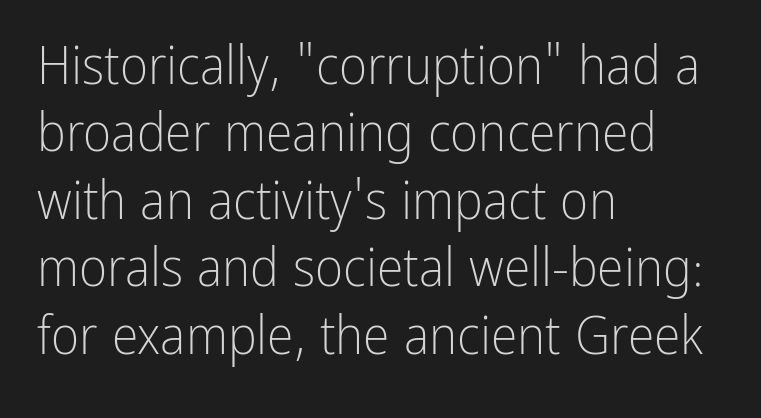
{"serif": "no", "italic": "no", "bold": "no", "weight": "light", "width": "condensed", "stroke_contrast": "low", "x_height": "medium", "monospaced": "no", "underline": "no", "align": "left", "line_spacing": "normal", "line_spacing_ratio": 1.25, "letter_spacing": "normal", "letter_spacing_em": 0.0, "glyph_px": 54}
